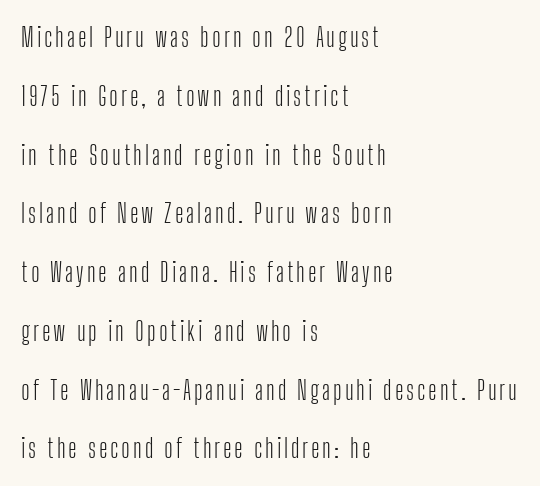
The image shows 26 px text type, upright; set left-aligned, loose line spacing (2.26x), not underlined.
